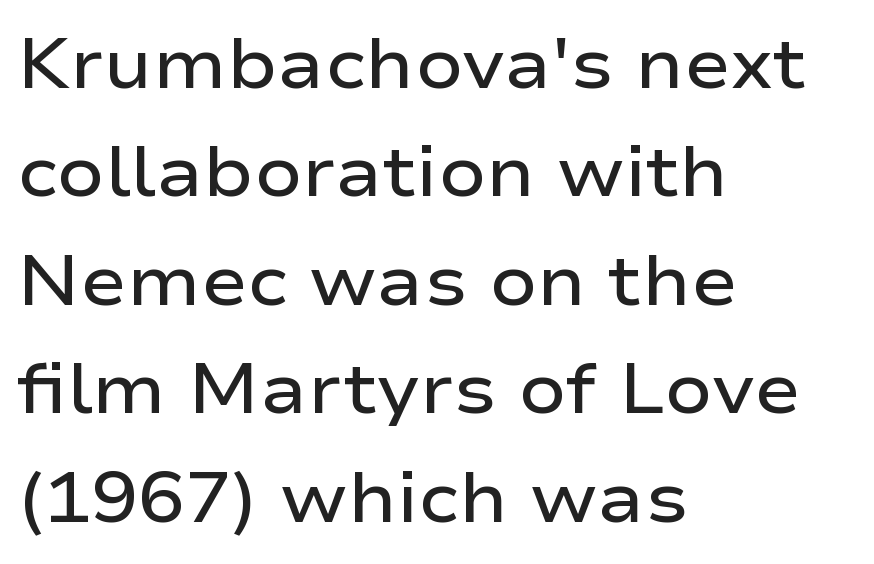
{"serif": "no", "italic": "no", "bold": "semi", "weight": "semibold", "width": "wide", "stroke_contrast": "low", "x_height": "medium", "monospaced": "no", "underline": "no", "align": "left", "line_spacing": "normal", "line_spacing_ratio": 1.55, "letter_spacing": "normal", "letter_spacing_em": 0.0, "glyph_px": 70}
